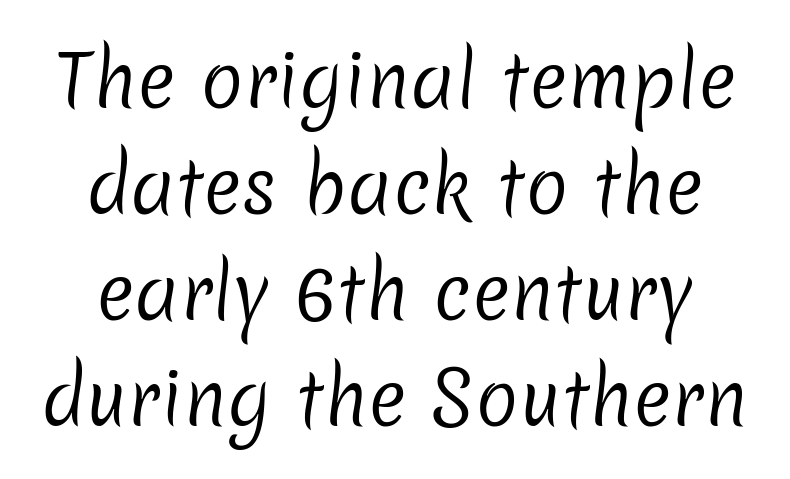
Q: Is the text bold? A: No.
Q: Is the typeface a serif or a sans-serif typeface? A: Sans-serif.
Q: Is the text underlined? A: No.
Q: How is the paragraph aligned? A: Centered.
Q: Is the spacing between letters normal or unusually wide? A: Normal.
Q: Is the spacing between lines tight, normal or loose? A: Normal.
Q: Width (condensed, normal, or wide)? A: Normal.
Q: Stroke contrast? A: Low.
Q: x-height? A: Medium.
Q: Monospaced? A: No.
